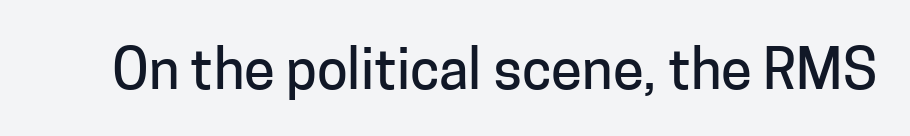
The image shows 56 px sans-serif type, upright; set normal letter spacing, not underlined; low stroke contrast and a medium x-height.
